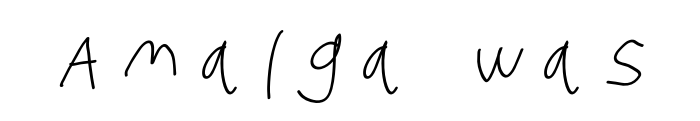
{"serif": "no", "bold": "no", "weight": "light", "width": "condensed", "stroke_contrast": "low", "x_height": "large", "monospaced": "no", "underline": "no", "letter_spacing": "wide", "letter_spacing_em": 0.28, "glyph_px": 76}
